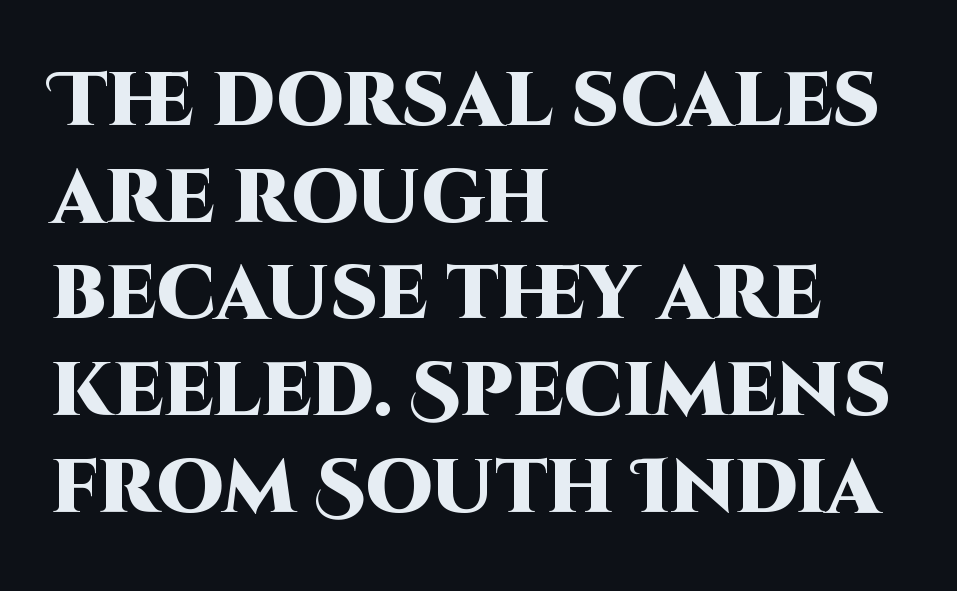
What weight is shown? A full bold with thick strokes. Classification — sans serif. The rendering anchors every line to the left-hand side. A bare baseline throughout the passage. Spacing verdict: proportional, widths tailored to each character.
